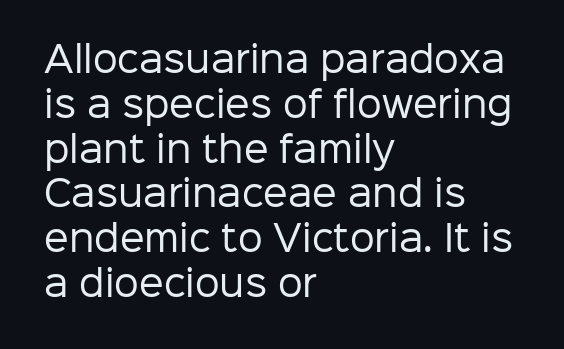
Q: Is the text bold? A: No.
Q: Is the text italic (slanted)? A: No, it is upright.
Q: Is the typeface a serif or a sans-serif typeface? A: Sans-serif.
Q: Is the text underlined? A: No.
Q: How is the paragraph aligned? A: Left-aligned.
Q: Is the spacing between letters normal or unusually wide? A: Normal.
Q: Is the spacing between lines tight, normal or loose? A: Normal.
Q: Width (condensed, normal, or wide)? A: Normal.
Q: Stroke contrast? A: Low.
Q: x-height? A: Medium.
Q: Monospaced? A: No.
